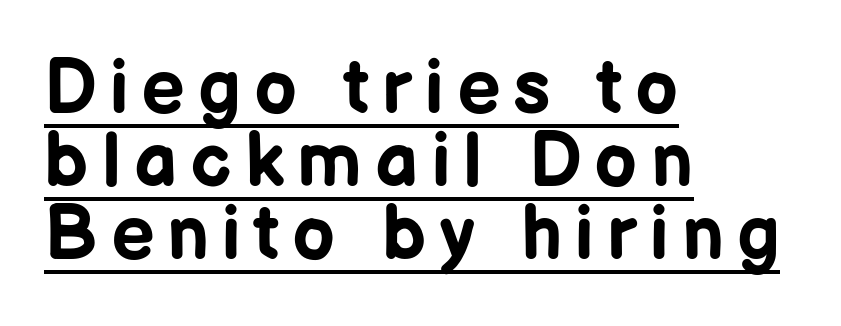
The specimen reads as upright at a glance. The strokes are fattened all the way to bold. Do the characters align in a grid? No, the font is proportional. The paragraph shown leans on its left margin. Caption: lettering with a line underneath.
